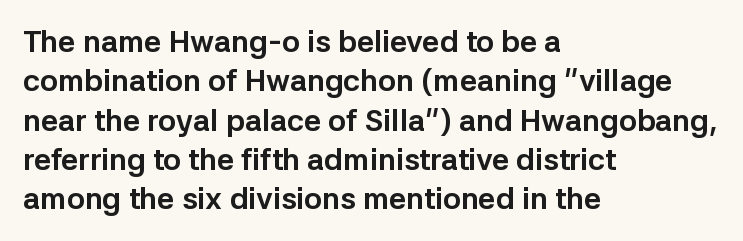
The image shows 30 px bold sans-serif type, upright; set left-aligned, normal line spacing (1.31x), normal letter spacing, not underlined; low stroke contrast and a medium x-height.
